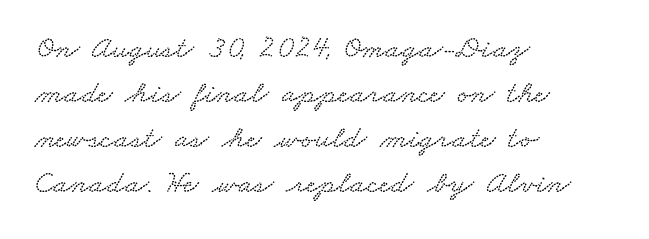
The image shows 32 px wide type; set left-aligned, normal line spacing (1.41x), normal letter spacing, not underlined; low stroke contrast and a small x-height.
